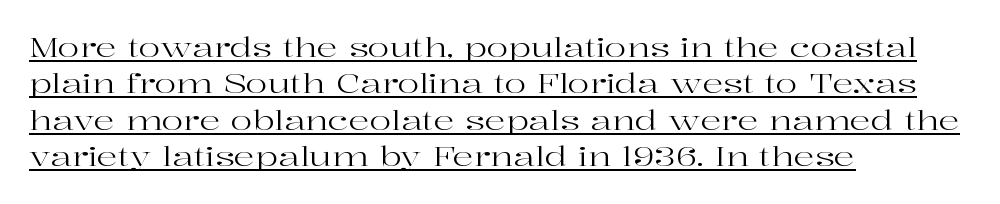
{"italic": "no", "bold": "no", "underline": "yes", "align": "left", "line_spacing": "normal", "line_spacing_ratio": 1.4, "letter_spacing": "normal", "letter_spacing_em": 0.0, "glyph_px": 26}
